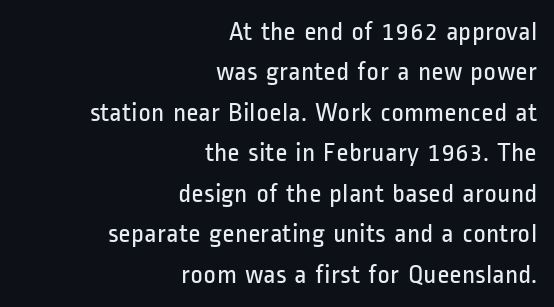
The image shows 27 px text type, upright; set right-aligned, normal line spacing (1.5x), normal letter spacing, not underlined.
